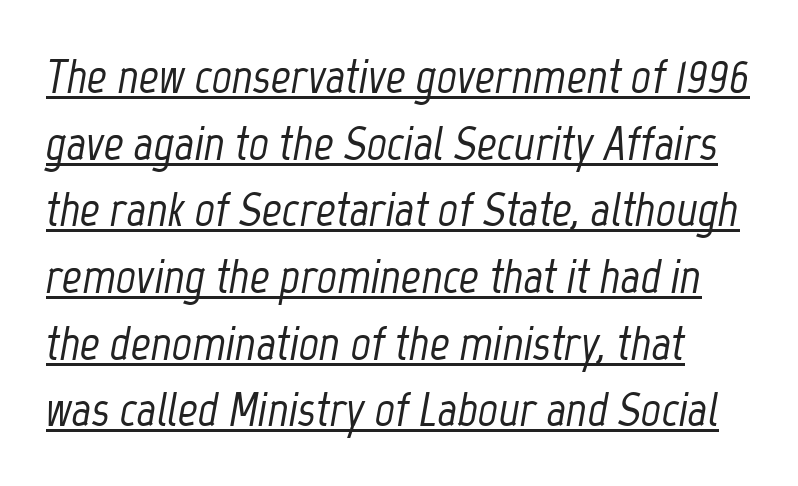
{"italic": "yes", "lean": "right", "slant_degrees": 12, "width": "condensed", "stroke_contrast": "low", "x_height": "medium", "monospaced": "no", "underline": "yes", "line_spacing": "normal", "line_spacing_ratio": 1.36, "letter_spacing": "normal", "letter_spacing_em": 0.0, "glyph_px": 49}
